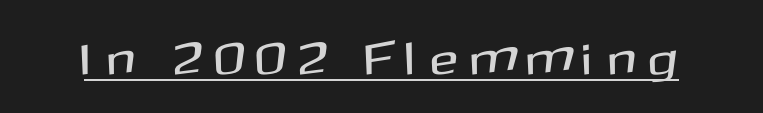
Q: Is the text italic (slanted)? A: No, it is upright.
Q: Is the typeface a serif or a sans-serif typeface? A: Sans-serif.
Q: Is the text underlined? A: Yes.
Q: Is the spacing between letters normal or unusually wide? A: Unusually wide.
Q: Width (condensed, normal, or wide)? A: Normal.
Q: Stroke contrast? A: Medium.
Q: x-height? A: Medium.
Q: Monospaced? A: No.
